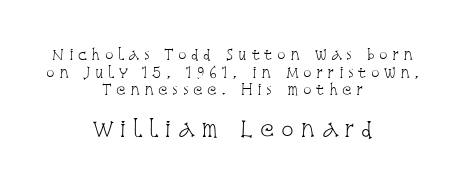
{"italic": "no", "bold": "no", "underline": "no", "align": "center", "line_spacing": "normal", "line_spacing_ratio": 1.26, "letter_spacing": "wide", "letter_spacing_em": 0.32, "larger_block": "second", "size_ratio": 1.5, "glyph_px": 21}
